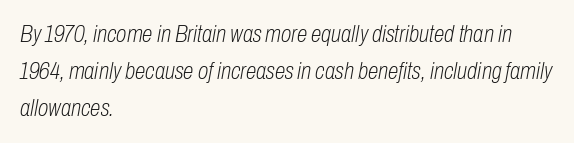
The image shows 24 px text type, italic (leaning right); set left-aligned, normal line spacing (1.55x), normal letter spacing, not underlined.
